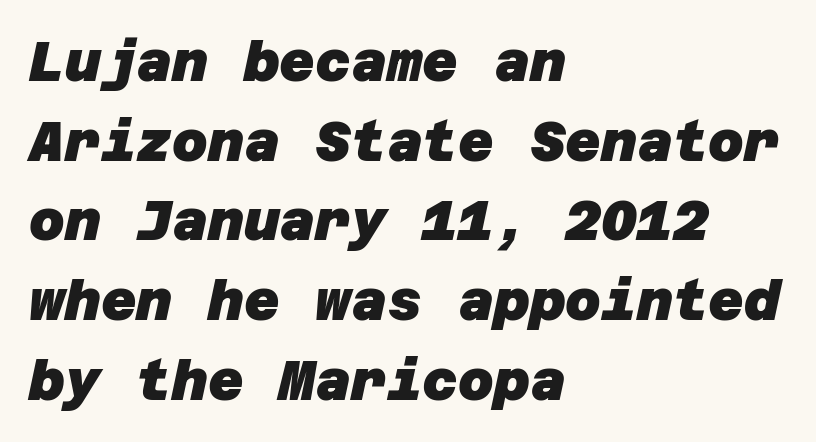
Tracking here is standard; glyphs follow each other at the usual distance. The leading is moderate, giving the passage an even texture. Does the type have serifs? No, each stem ends abruptly. Descender tails drop into unmarked territory.
